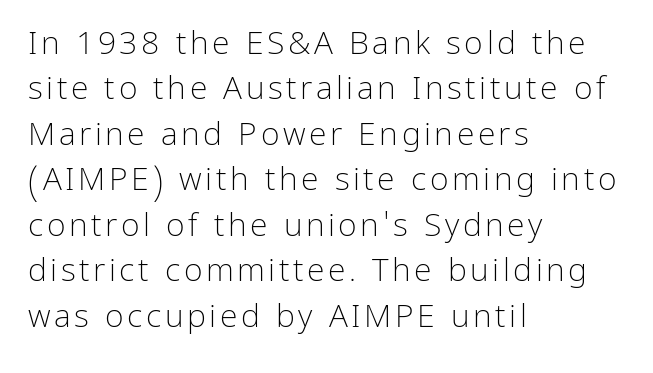
Q: Is the text bold? A: No.
Q: Is the text italic (slanted)? A: No, it is upright.
Q: Is the typeface a serif or a sans-serif typeface? A: Sans-serif.
Q: Is the text underlined? A: No.
Q: How is the paragraph aligned? A: Left-aligned.
Q: Is the spacing between lines tight, normal or loose? A: Normal.
Q: Width (condensed, normal, or wide)? A: Normal.
Q: Stroke contrast? A: Low.
Q: x-height? A: Medium.
Q: Monospaced? A: No.
